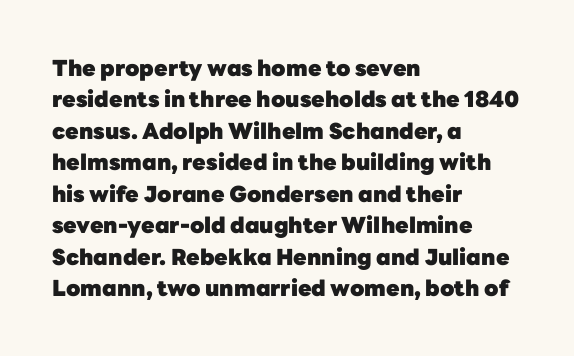
Q: Is the text bold? A: Yes.
Q: Is the text italic (slanted)? A: No, it is upright.
Q: Is the text underlined? A: No.
Q: How is the paragraph aligned? A: Left-aligned.
Q: Is the spacing between letters normal or unusually wide? A: Normal.
Q: Is the spacing between lines tight, normal or loose? A: Normal.
